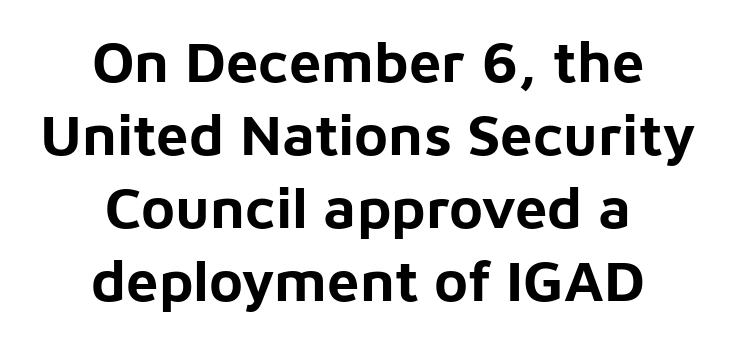
Q: Is the text bold? A: Yes.
Q: Is the text italic (slanted)? A: No, it is upright.
Q: Is the typeface a serif or a sans-serif typeface? A: Sans-serif.
Q: Is the text underlined? A: No.
Q: How is the paragraph aligned? A: Centered.
Q: Is the spacing between letters normal or unusually wide? A: Normal.
Q: Is the spacing between lines tight, normal or loose? A: Normal.
Q: Width (condensed, normal, or wide)? A: Normal.
Q: Stroke contrast? A: Low.
Q: x-height? A: Medium.
Q: Monospaced? A: No.
